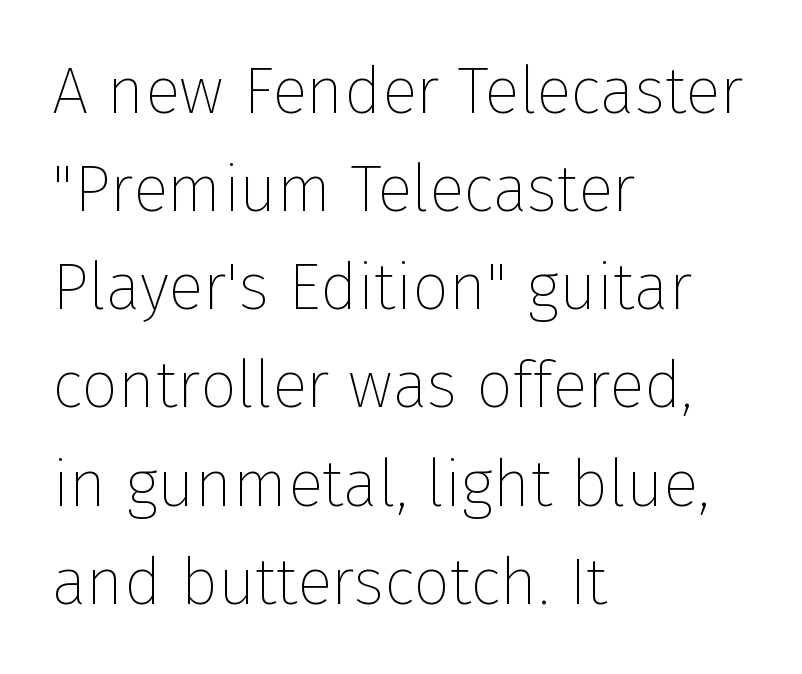
{"serif": "no", "italic": "no", "bold": "no", "weight": "thin", "width": "normal", "stroke_contrast": "low", "x_height": "medium", "monospaced": "no", "underline": "no", "align": "left", "line_spacing": "normal", "line_spacing_ratio": 1.51, "letter_spacing": "normal", "letter_spacing_em": 0.0, "glyph_px": 65}
